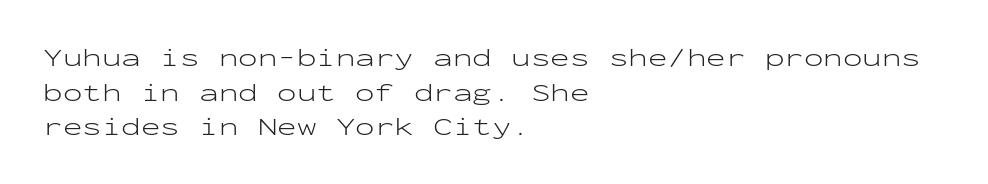
{"italic": "no", "bold": "no", "underline": "no", "align": "left", "line_spacing": "normal", "line_spacing_ratio": 1.33, "letter_spacing": "normal", "letter_spacing_em": 0.0, "glyph_px": 26}
